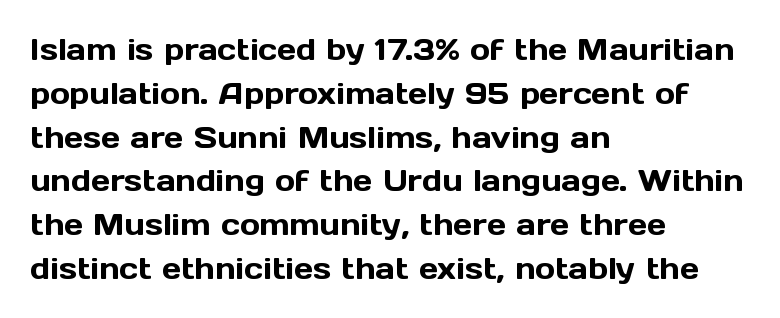
{"serif": "no", "italic": "no", "width": "normal", "x_height": "medium", "monospaced": "no", "underline": "no", "align": "left", "line_spacing": "normal", "line_spacing_ratio": 1.46, "letter_spacing": "normal", "letter_spacing_em": 0.0, "glyph_px": 30}
